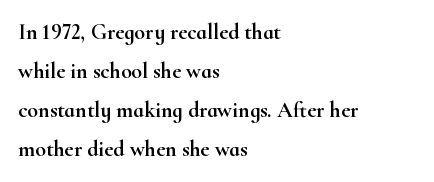
The image shows 22 px text type, upright; set left-aligned, line spacing 1.78x, normal letter spacing, not underlined.
